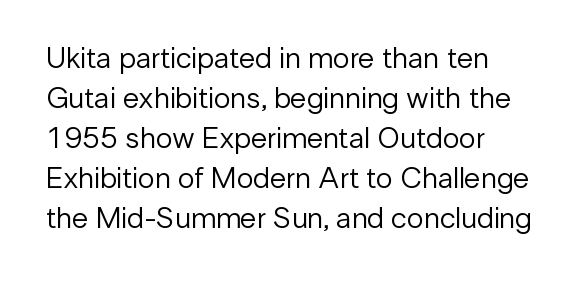
Q: Is the text bold? A: No.
Q: Is the text italic (slanted)? A: No, it is upright.
Q: Is the typeface a serif or a sans-serif typeface? A: Sans-serif.
Q: Is the text underlined? A: No.
Q: Is the spacing between letters normal or unusually wide? A: Normal.
Q: Is the spacing between lines tight, normal or loose? A: Normal.
Q: Width (condensed, normal, or wide)? A: Normal.
Q: Stroke contrast? A: Low.
Q: x-height? A: Medium.
Q: Monospaced? A: No.
